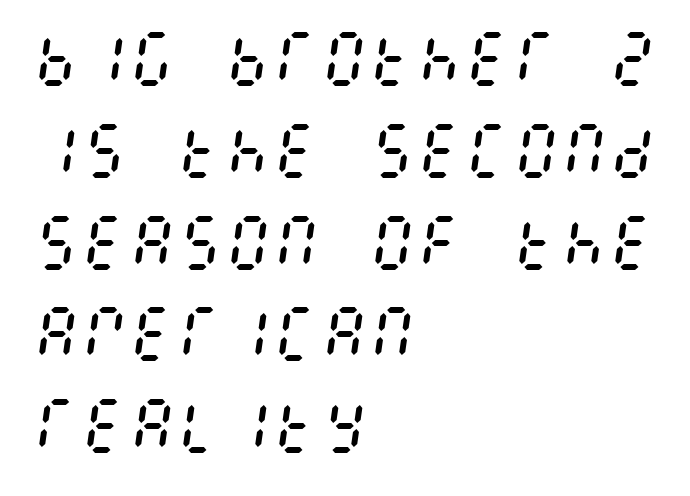
The image shows 60 px regular-weight, condensed type, italic (leaning right); set left-aligned, normal line spacing (1.53x), normal letter spacing, not underlined; medium stroke contrast and a large x-height.
